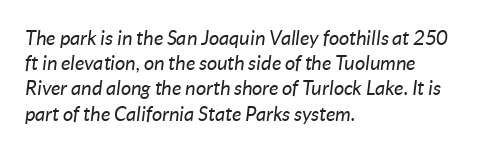
The image shows 20 px text type, italic (leaning right); set left-aligned, normal line spacing (1.26x), normal letter spacing, not underlined.
